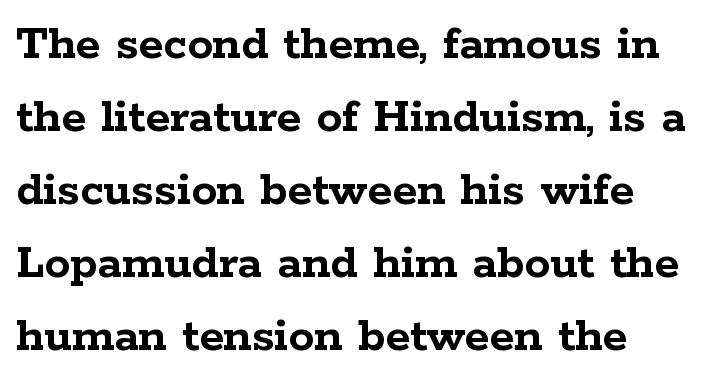
Q: Is the text bold? A: Yes.
Q: Is the text italic (slanted)? A: No, it is upright.
Q: Is the typeface a serif or a sans-serif typeface? A: Serif.
Q: Is the text underlined? A: No.
Q: How is the paragraph aligned? A: Left-aligned.
Q: Is the spacing between letters normal or unusually wide? A: Normal.
Q: Is the spacing between lines tight, normal or loose? A: Normal.
Q: Width (condensed, normal, or wide)? A: Wide.
Q: Stroke contrast? A: Low.
Q: x-height? A: Medium.
Q: Monospaced? A: No.
